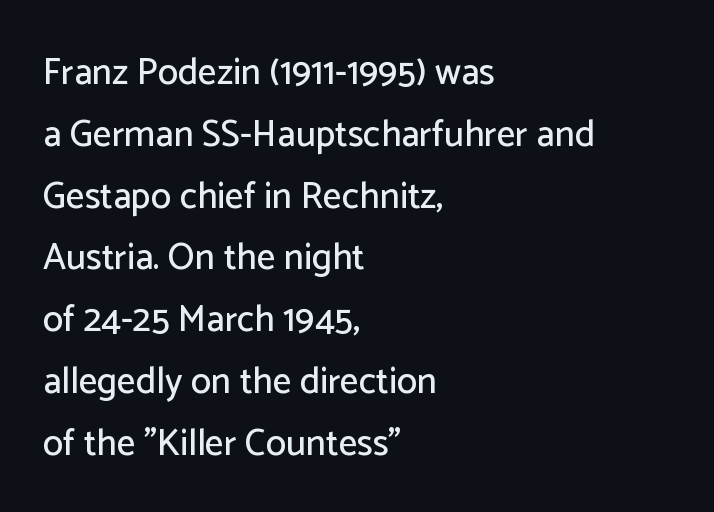
{"serif": "no", "italic": "no", "width": "normal", "stroke_contrast": "low", "x_height": "medium", "monospaced": "no", "underline": "no", "align": "left", "line_spacing": "normal", "line_spacing_ratio": 1.67, "letter_spacing": "normal", "letter_spacing_em": 0.0, "glyph_px": 37}
